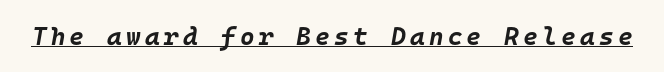
In terms of posture, this sample is oblique. Underlining? Definitely there. The characters look thick and weighty, a clear bold.
